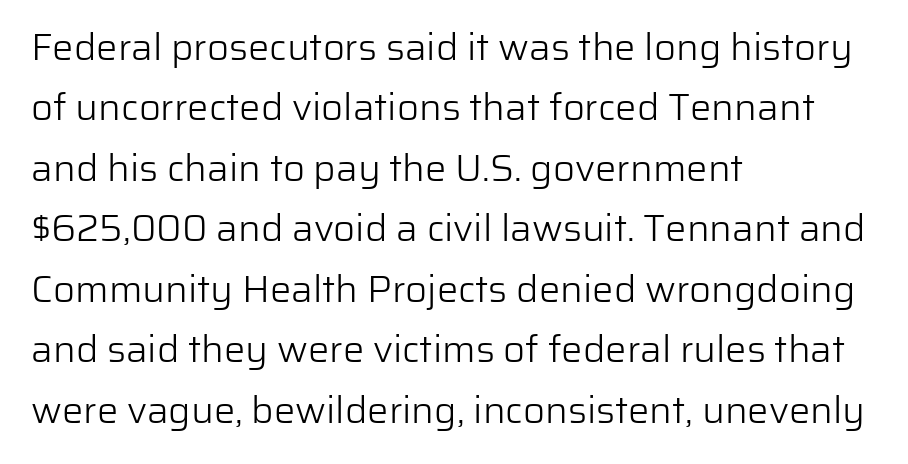
Q: Is the text bold? A: No.
Q: Is the text italic (slanted)? A: No, it is upright.
Q: Is the typeface a serif or a sans-serif typeface? A: Sans-serif.
Q: Is the text underlined? A: No.
Q: How is the paragraph aligned? A: Left-aligned.
Q: Is the spacing between letters normal or unusually wide? A: Normal.
Q: Is the spacing between lines tight, normal or loose? A: Normal.
Q: Width (condensed, normal, or wide)? A: Normal.
Q: Stroke contrast? A: Low.
Q: x-height? A: Medium.
Q: Monospaced? A: No.
